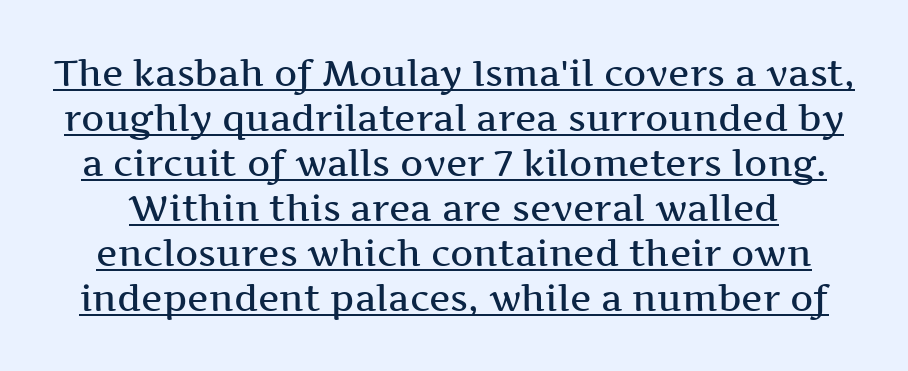
Notice how descenders clear the ascenders below comfortably — that's standard leading. You can tell from the footed stems that serif type was used. A typesetter would call this proportional, since set widths differ per character. Does the weight exceed regular? Yes, but only to semibold.
